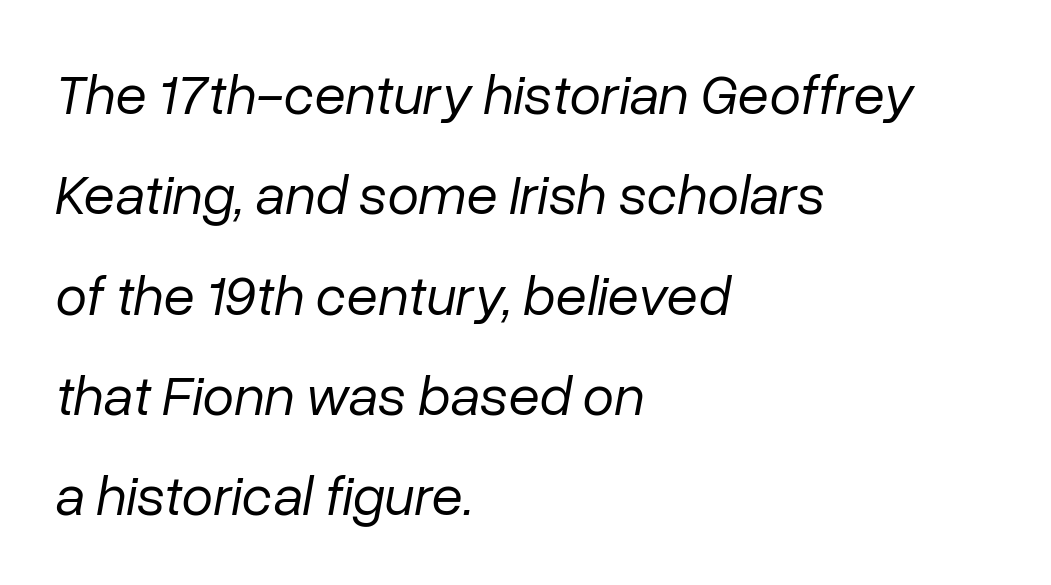
Q: Is the text bold? A: No.
Q: Is the text italic (slanted)? A: Yes, it leans right by about 10 degrees.
Q: Is the text underlined? A: No.
Q: How is the paragraph aligned? A: Left-aligned.
Q: Is the spacing between letters normal or unusually wide? A: Normal.
Q: Width (condensed, normal, or wide)? A: Normal.
Q: Stroke contrast? A: Low.
Q: x-height? A: Medium.
Q: Monospaced? A: No.
